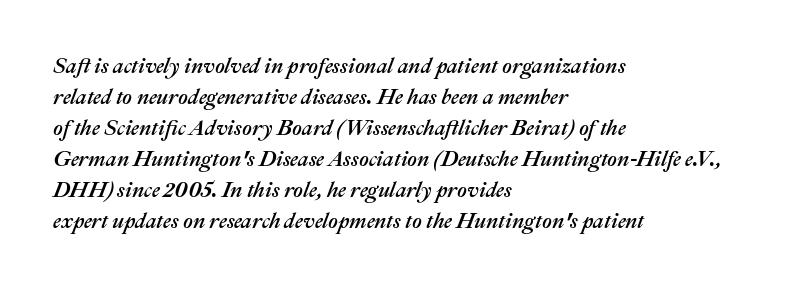
{"italic": "yes", "lean": "right", "slant_degrees": 22, "underline": "no", "align": "left", "line_spacing": "normal", "line_spacing_ratio": 1.48, "letter_spacing": "normal", "letter_spacing_em": 0.0, "glyph_px": 21}
